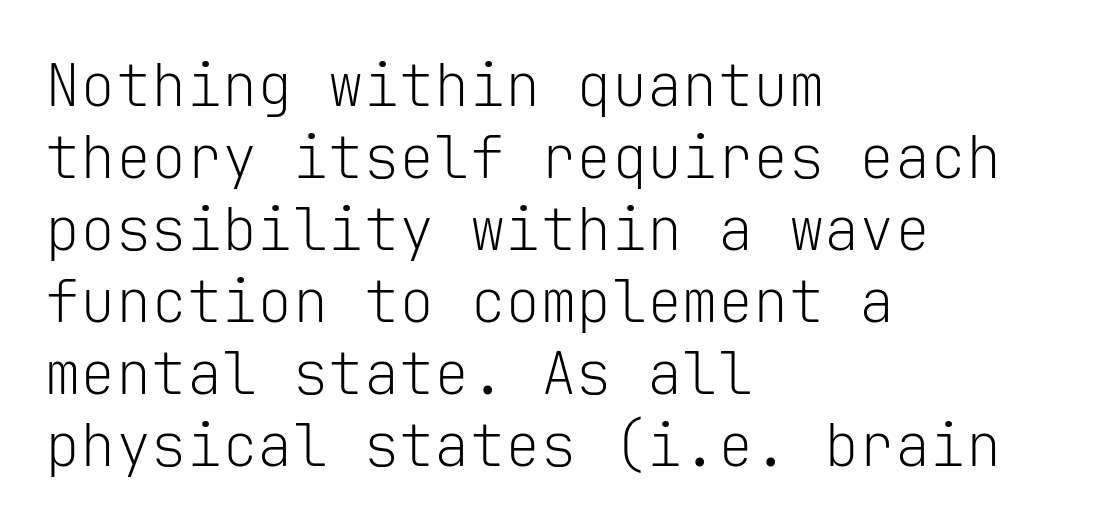
{"serif": "no", "italic": "no", "bold": "no", "weight": "light", "width": "normal", "stroke_contrast": "low", "x_height": "medium", "monospaced": "yes", "underline": "no", "align": "left", "line_spacing_ratio": 1.22, "letter_spacing": "normal", "letter_spacing_em": 0.0, "glyph_px": 59}
